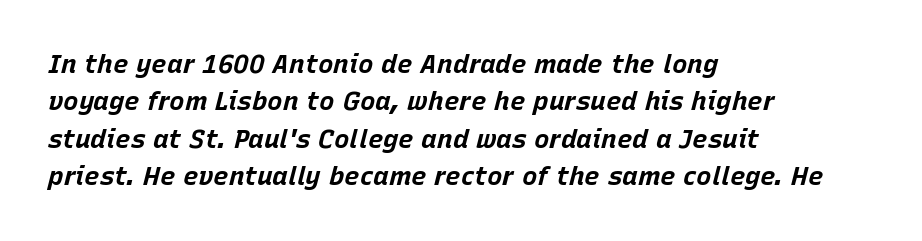
Q: Is the text bold? A: Yes.
Q: Is the text italic (slanted)? A: Yes, it leans right by about 15 degrees.
Q: Is the text underlined? A: No.
Q: How is the paragraph aligned? A: Left-aligned.
Q: Is the spacing between letters normal or unusually wide? A: Normal.
Q: Is the spacing between lines tight, normal or loose? A: Normal.
